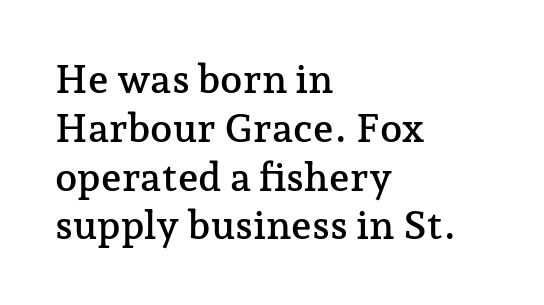
These lines are rendered in a variable-pitch font. Glance below the letters and you will spot only blank space. Regarding serifs, this sample has them. When letters stand straight like this, we call the style roman or upright. Tracking value appears to be zero — textbook default spacing.
